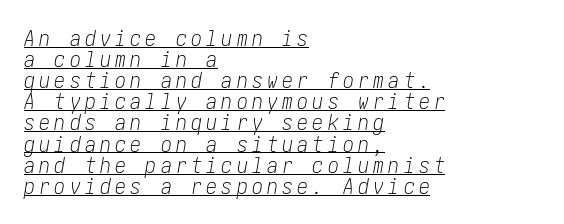
{"italic": "yes", "lean": "right", "slant_degrees": 10, "bold": "no", "underline": "yes", "align": "left", "line_spacing": "tight", "line_spacing_ratio": 0.96, "glyph_px": 22}
